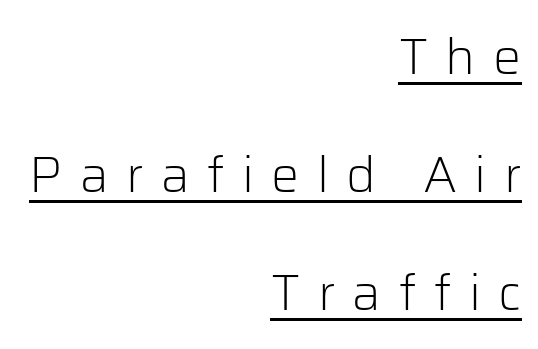
Q: Is the text bold? A: No.
Q: Is the text italic (slanted)? A: No, it is upright.
Q: Is the typeface a serif or a sans-serif typeface? A: Sans-serif.
Q: Is the text underlined? A: Yes.
Q: How is the paragraph aligned? A: Right-aligned.
Q: Is the spacing between letters normal or unusually wide? A: Unusually wide.
Q: Is the spacing between lines tight, normal or loose? A: Loose.
Q: Width (condensed, normal, or wide)? A: Normal.
Q: Stroke contrast? A: Low.
Q: x-height? A: Medium.
Q: Monospaced? A: No.
